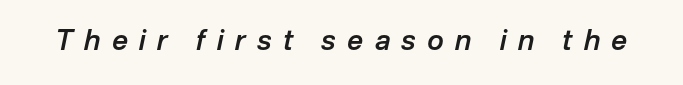
There's an unmistakable incline to the writing here. The gap between lines stays unmarked. Varying glyph widths throughout — classic text-font behaviour. The rendering inserts visible extra space after every character.
